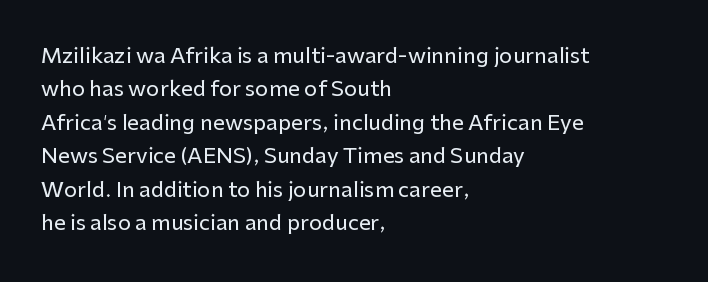
{"italic": "no", "underline": "no", "align": "left", "line_spacing": "normal", "line_spacing_ratio": 1.59, "letter_spacing": "normal", "letter_spacing_em": 0.0, "glyph_px": 21}
